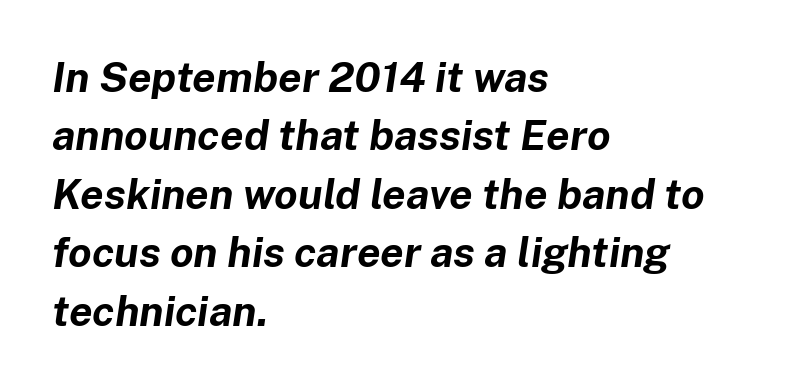
The image shows 42 px bold type, italic (leaning right); set left-aligned, normal line spacing (1.39x), normal letter spacing, not underlined; low stroke contrast and a medium x-height.
